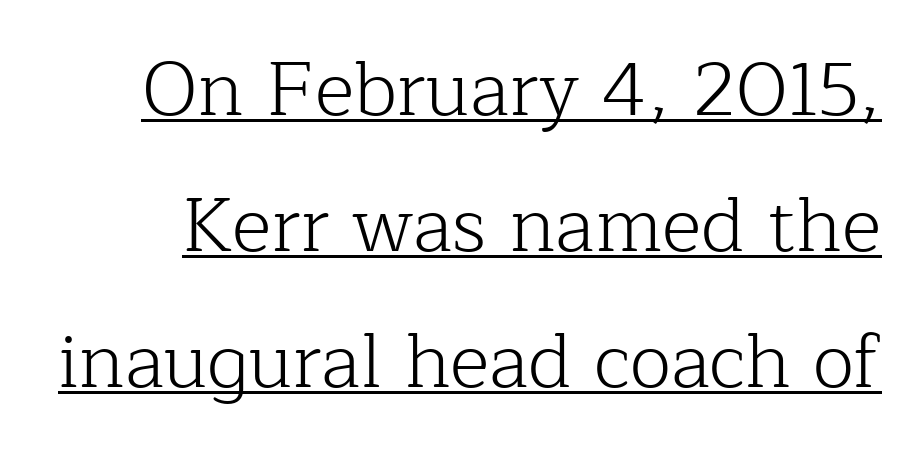
The image shows 76 px light serif type, upright; set line spacing 1.79x, normal letter spacing, underlined; low stroke contrast and a medium x-height.
